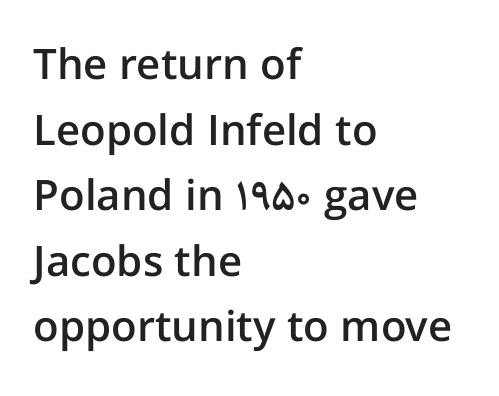
{"serif": "no", "italic": "no", "bold": "semi", "weight": "semibold", "width": "normal", "stroke_contrast": "low", "x_height": "medium", "monospaced": "no", "underline": "no", "align": "left", "line_spacing": "normal", "line_spacing_ratio": 1.56, "letter_spacing": "normal", "letter_spacing_em": 0.0, "glyph_px": 42}
